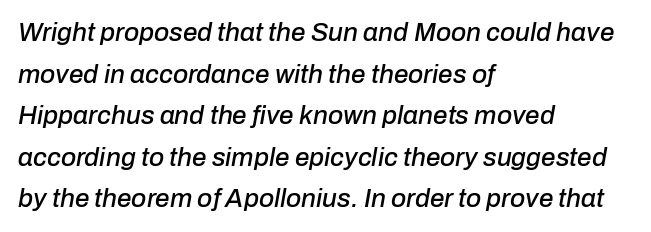
Q: Is the text italic (slanted)? A: Yes, it leans right by about 10 degrees.
Q: Is the text underlined? A: No.
Q: How is the paragraph aligned? A: Left-aligned.
Q: Is the spacing between letters normal or unusually wide? A: Normal.
Q: Is the spacing between lines tight, normal or loose? A: Normal.
